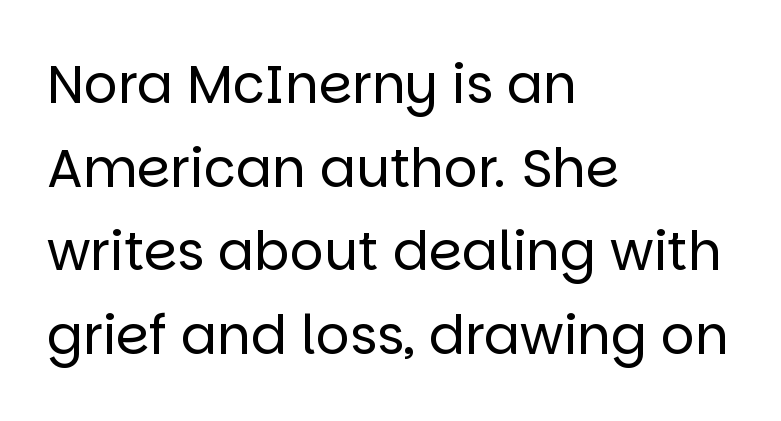
Q: Is the text bold? A: No.
Q: Is the text italic (slanted)? A: No, it is upright.
Q: Is the typeface a serif or a sans-serif typeface? A: Sans-serif.
Q: Is the text underlined? A: No.
Q: How is the paragraph aligned? A: Left-aligned.
Q: Is the spacing between letters normal or unusually wide? A: Normal.
Q: Is the spacing between lines tight, normal or loose? A: Normal.
Q: Width (condensed, normal, or wide)? A: Normal.
Q: Stroke contrast? A: Low.
Q: x-height? A: Large.
Q: Monospaced? A: No.
